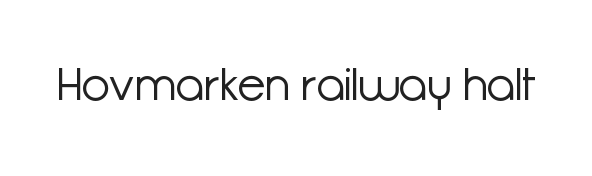
The image shows 46 px light sans-serif type, upright; set normal letter spacing, not underlined; low stroke contrast and a medium x-height.
